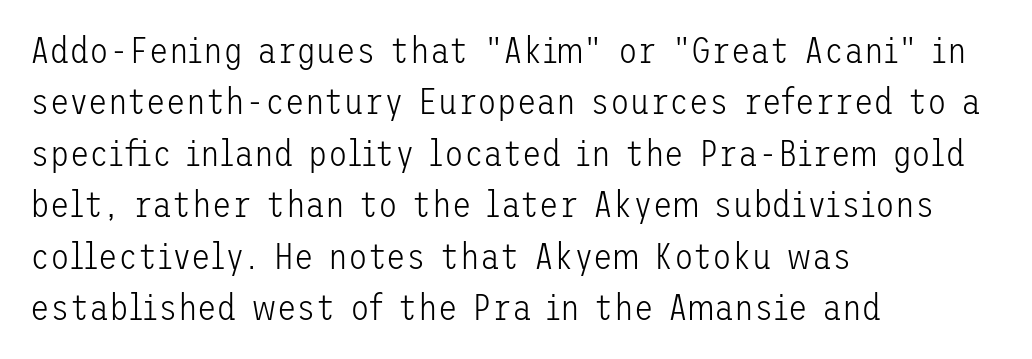
Q: Is the text bold? A: No.
Q: Is the text italic (slanted)? A: No, it is upright.
Q: Is the typeface a serif or a sans-serif typeface? A: Sans-serif.
Q: Is the text underlined? A: No.
Q: How is the paragraph aligned? A: Left-aligned.
Q: Is the spacing between letters normal or unusually wide? A: Normal.
Q: Is the spacing between lines tight, normal or loose? A: Normal.
Q: Width (condensed, normal, or wide)? A: Normal.
Q: Stroke contrast? A: Low.
Q: x-height? A: Medium.
